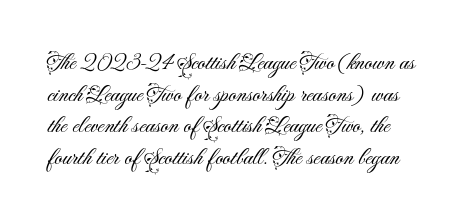
The image shows 24 px text type; set normal line spacing (1.32x), normal letter spacing, not underlined.
